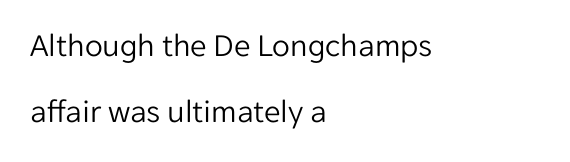
Q: Is the text bold? A: No.
Q: Is the text italic (slanted)? A: No, it is upright.
Q: Is the typeface a serif or a sans-serif typeface? A: Sans-serif.
Q: Is the text underlined? A: No.
Q: How is the paragraph aligned? A: Left-aligned.
Q: Is the spacing between letters normal or unusually wide? A: Normal.
Q: Is the spacing between lines tight, normal or loose? A: Loose.
Q: Width (condensed, normal, or wide)? A: Normal.
Q: Stroke contrast? A: Low.
Q: x-height? A: Medium.
Q: Monospaced? A: No.
